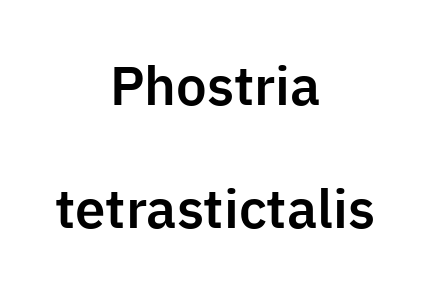
Do the characters align in a grid? No, the font is proportional. Quick note: underline off. Every character sits straight up, as roman type does. The letters carry no serifs — their stems end cleanly without finishing strokes. Compared with a flush-left layout, this one balances lines on the center instead.
